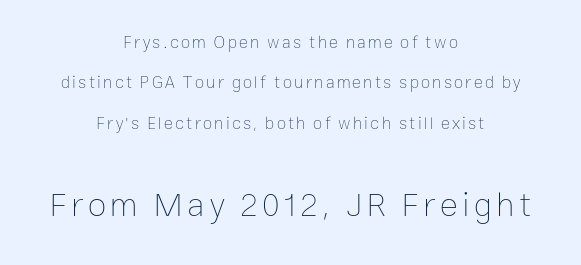
The image shows 34 px thin type, upright; set centered, loose line spacing (2.37x), not underlined; the second (bottom) block is 2.0x larger; low stroke contrast and a medium x-height.
